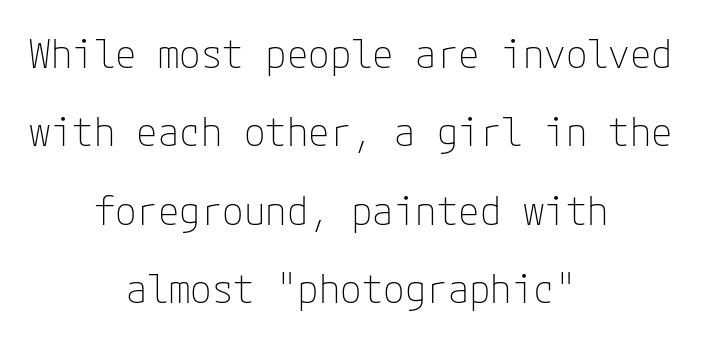
The image shows 39 px thin sans-serif type, upright; set centered, loose line spacing (2.01x), normal letter spacing, not underlined; low stroke contrast and a medium x-height.
